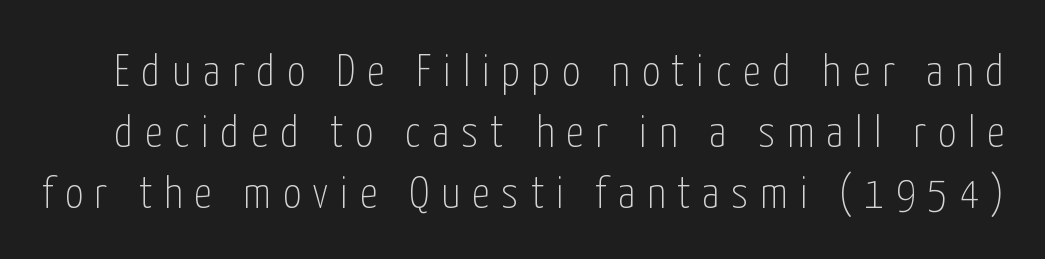
Q: Is the text bold? A: No.
Q: Is the text italic (slanted)? A: No, it is upright.
Q: Is the typeface a serif or a sans-serif typeface? A: Sans-serif.
Q: Is the text underlined? A: No.
Q: Is the spacing between letters normal or unusually wide? A: Unusually wide.
Q: Is the spacing between lines tight, normal or loose? A: Normal.
Q: Width (condensed, normal, or wide)? A: Condensed.
Q: Stroke contrast? A: Low.
Q: x-height? A: Medium.
Q: Monospaced? A: No.
